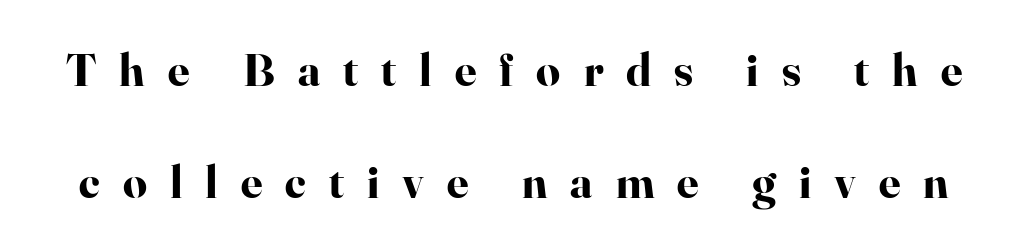
This is roman type, the default non-slanted kind. What weight is shown? A full bold with thick strokes. Notice the wide empty band between every row — that's loose leading. The type family on display is of the serif kind.
